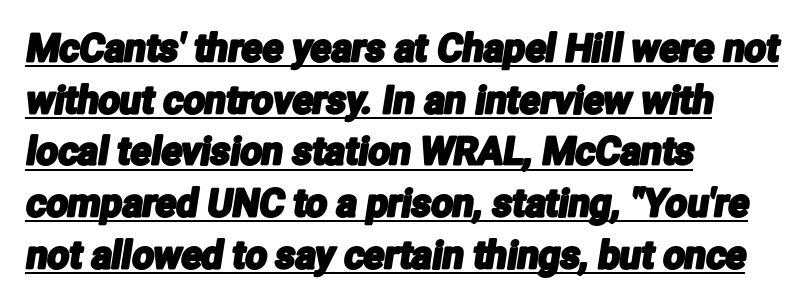
The typeface chosen for these lines omits serifs. The glyphs are accompanied by a horizontal stroke just below them. Summary of vertical rhythm: regular, with standard interline spacing. This sample has the flowing, uneven cadence of proportional lettering.
